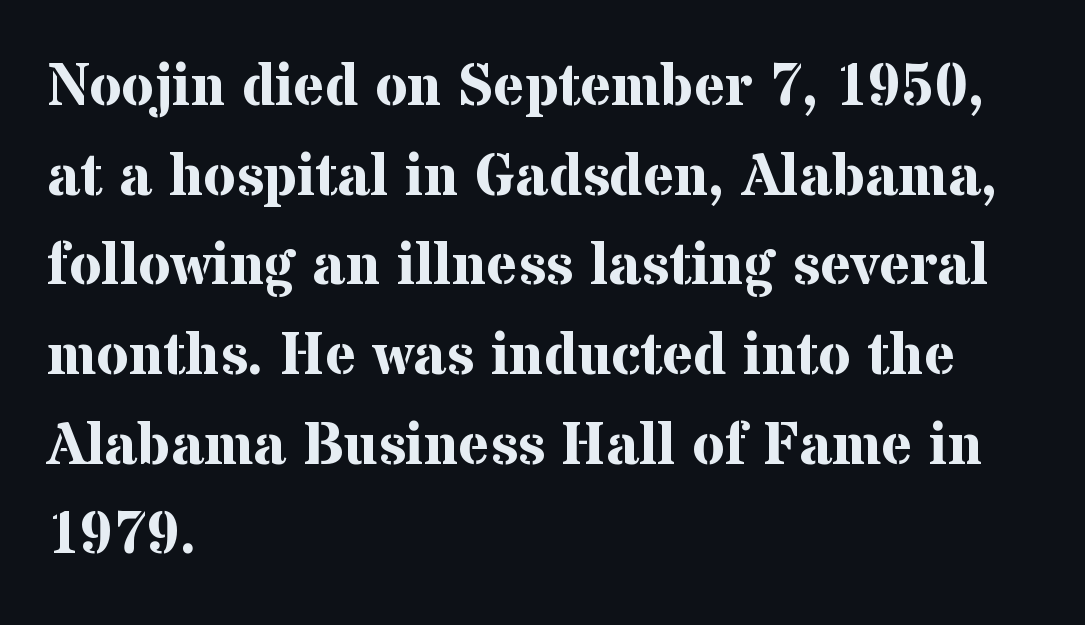
The image shows 59 px bold serif type, upright; set left-aligned, normal line spacing (1.52x), normal letter spacing, not underlined; medium stroke contrast and a medium x-height.
